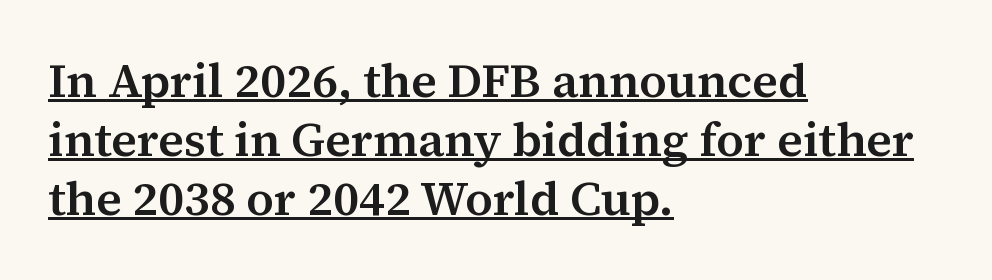
{"serif": "yes", "italic": "no", "bold": "semi", "weight": "semibold", "width": "normal", "stroke_contrast": "medium", "x_height": "medium", "monospaced": "no", "underline": "yes", "align": "left", "line_spacing_ratio": 1.23, "letter_spacing": "normal", "letter_spacing_em": 0.0, "glyph_px": 48}
